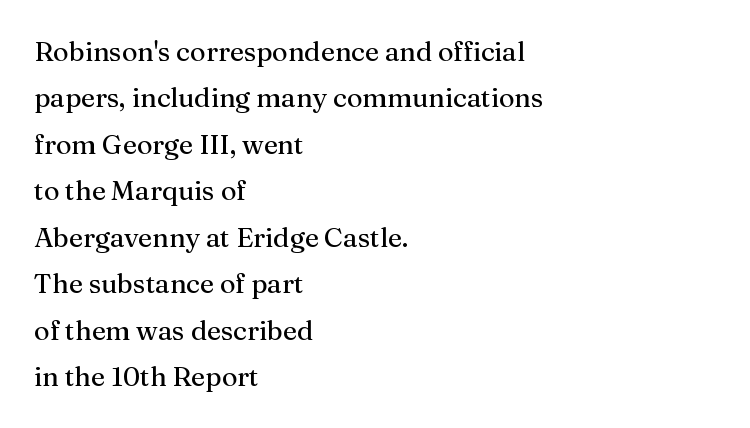
Q: Is the text bold? A: No.
Q: Is the text italic (slanted)? A: No, it is upright.
Q: Is the text underlined? A: No.
Q: How is the paragraph aligned? A: Left-aligned.
Q: Is the spacing between letters normal or unusually wide? A: Normal.
